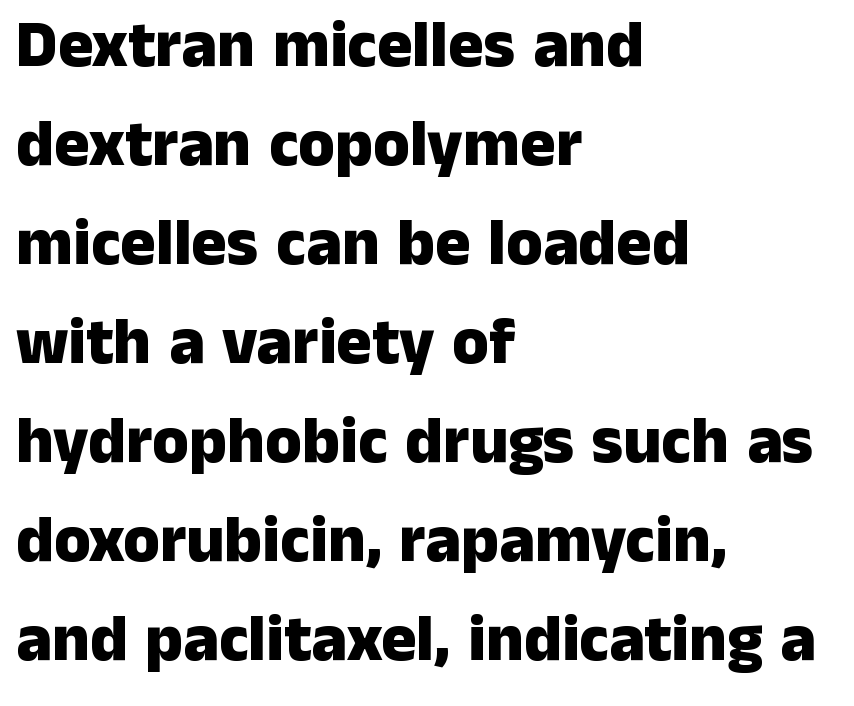
The passage shown is emphatically bold. Do the characters align in a grid? No, the font is proportional. The lettering stays uniformly vertical, giving the passage a roman look. Horizontal bands of white between lines are of average thickness.
